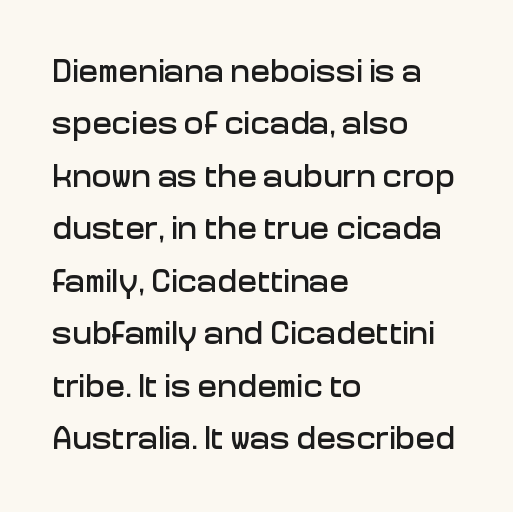
The rows are spaced the way most documents space them. These lines are rendered in a variable-pitch font. The paragraph has a hard left edge and a soft right edge. I'd call this a sans setting — the letters go barefoot. Students, note that the glyphs here touch the page at normal intervals.
